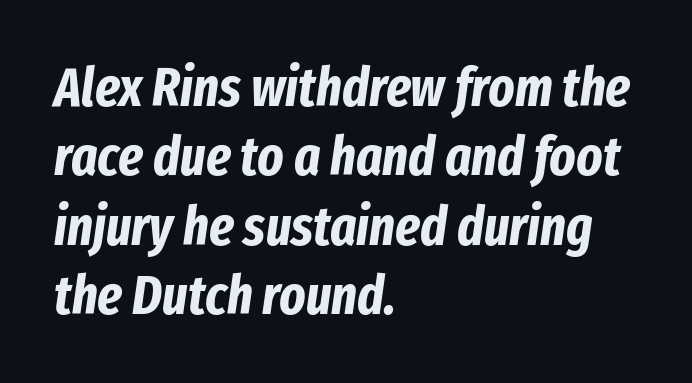
Q: Is the text bold? A: Yes.
Q: Is the text italic (slanted)? A: Yes, it leans right by about 8 degrees.
Q: Is the text underlined? A: No.
Q: How is the paragraph aligned? A: Left-aligned.
Q: Is the spacing between letters normal or unusually wide? A: Normal.
Q: Is the spacing between lines tight, normal or loose? A: Normal.
Q: Width (condensed, normal, or wide)? A: Condensed.
Q: Stroke contrast? A: Low.
Q: x-height? A: Medium.
Q: Monospaced? A: No.
